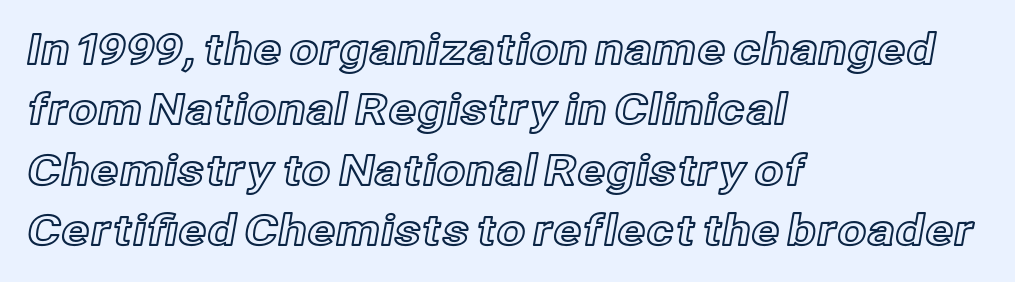
The image shows 42 px text type; set left-aligned, normal line spacing (1.44x), normal letter spacing, not underlined; a medium x-height.
